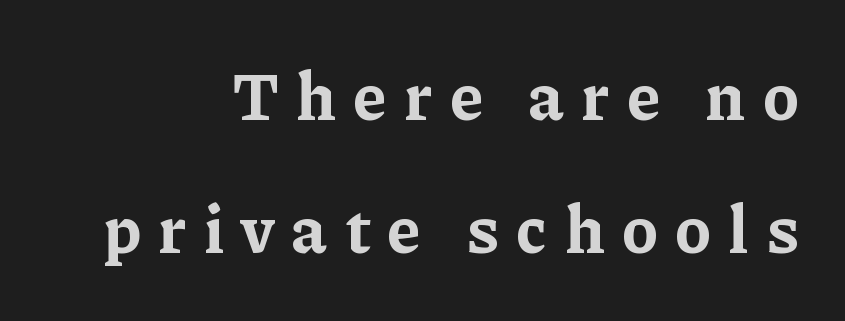
Q: Is the text bold? A: Yes.
Q: Is the text italic (slanted)? A: No, it is upright.
Q: Is the typeface a serif or a sans-serif typeface? A: Serif.
Q: Is the text underlined? A: No.
Q: How is the paragraph aligned? A: Right-aligned.
Q: Is the spacing between letters normal or unusually wide? A: Unusually wide.
Q: Is the spacing between lines tight, normal or loose? A: Loose.
Q: Width (condensed, normal, or wide)? A: Normal.
Q: Stroke contrast? A: Low.
Q: x-height? A: Medium.
Q: Monospaced? A: No.
